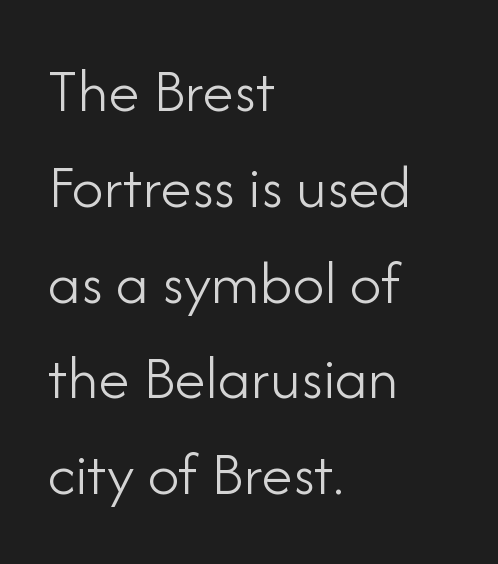
{"serif": "no", "italic": "no", "bold": "no", "weight": "light", "width": "normal", "stroke_contrast": "low", "x_height": "small", "monospaced": "no", "underline": "no", "align": "left", "line_spacing": "normal", "line_spacing_ratio": 1.52, "letter_spacing": "normal", "letter_spacing_em": 0.0, "glyph_px": 63}
